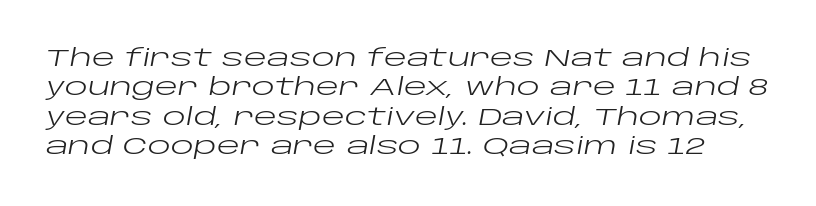
{"italic": "yes", "lean": "right", "slant_degrees": 10, "bold": "no", "underline": "no", "line_spacing_ratio": 1.22, "letter_spacing": "normal", "letter_spacing_em": 0.0, "glyph_px": 24}
